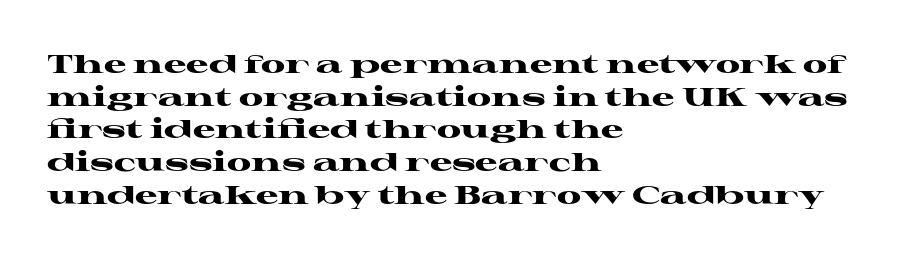
The image shows 25 px bold type, upright; set left-aligned, normal line spacing (1.31x), normal letter spacing, not underlined.
